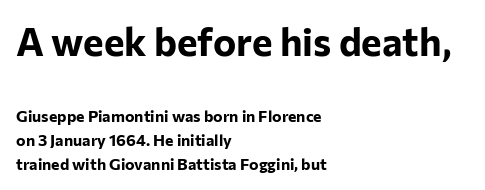
{"serif": "no", "italic": "no", "bold": "yes", "weight": "bold", "width": "normal", "stroke_contrast": "low", "x_height": "medium", "monospaced": "no", "underline": "no", "align": "left", "line_spacing": "normal", "line_spacing_ratio": 1.49, "letter_spacing": "normal", "letter_spacing_em": 0.0, "larger_block": "first", "size_ratio": 2.44, "glyph_px": 39}
